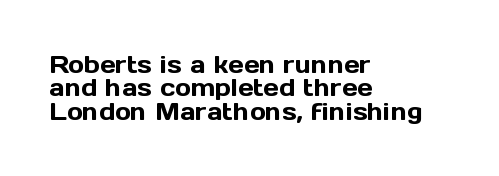
The image shows 24 px text type, upright; set left-aligned, tight line spacing (0.97x), normal letter spacing, not underlined.
